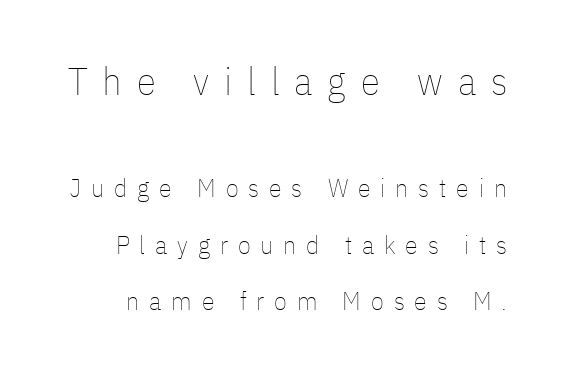
Is the stroke heavy? The answer is a plain regular-or-lighter. Compare the two chunks: the upper has the greater cap height. Nope, not italic — everything's standing straight. Proportional: the letters do not fall into vertical columns.
